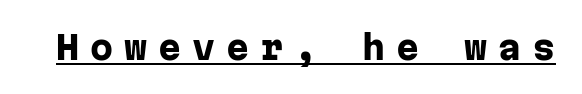
{"serif": "no", "italic": "no", "bold": "yes", "weight": "heavy", "width": "normal", "stroke_contrast": "low", "x_height": "medium", "monospaced": "yes", "underline": "yes", "letter_spacing": "wide", "letter_spacing_em": 0.33, "glyph_px": 33}
